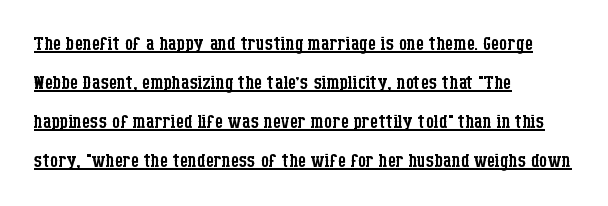
Q: Is the text bold? A: No.
Q: Is the text italic (slanted)? A: No, it is upright.
Q: Is the text underlined? A: Yes.
Q: How is the paragraph aligned? A: Left-aligned.
Q: Is the spacing between letters normal or unusually wide? A: Normal.
Q: Is the spacing between lines tight, normal or loose? A: Normal.
